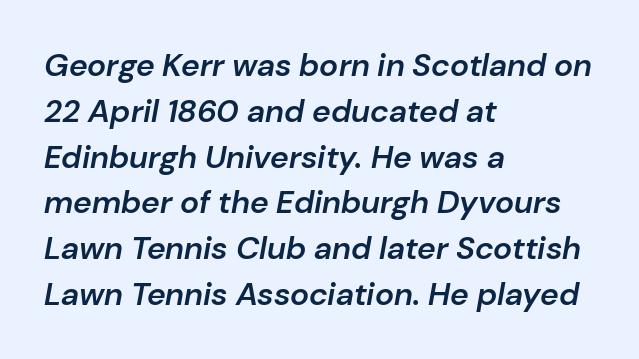
{"italic": "yes", "lean": "right", "slant_degrees": 10, "bold": "semi", "weight": "semibold", "width": "normal", "stroke_contrast": "low", "x_height": "medium", "monospaced": "no", "underline": "no", "align": "left", "line_spacing": "normal", "line_spacing_ratio": 1.43, "letter_spacing": "normal", "letter_spacing_em": 0.0, "glyph_px": 32}
